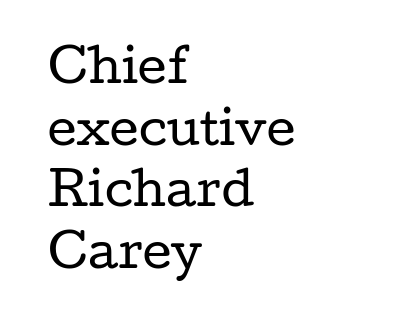
The strip under each line holds only bare page. Tall strokes in this sample are plumb rather than angled. Compared with a centered layout, this one pins lines to the left instead. Think standard paragraph weight, or any step lighter than that. Nobody touched the tracking dial on this one. This sample has the flowing, uneven cadence of proportional lettering.
